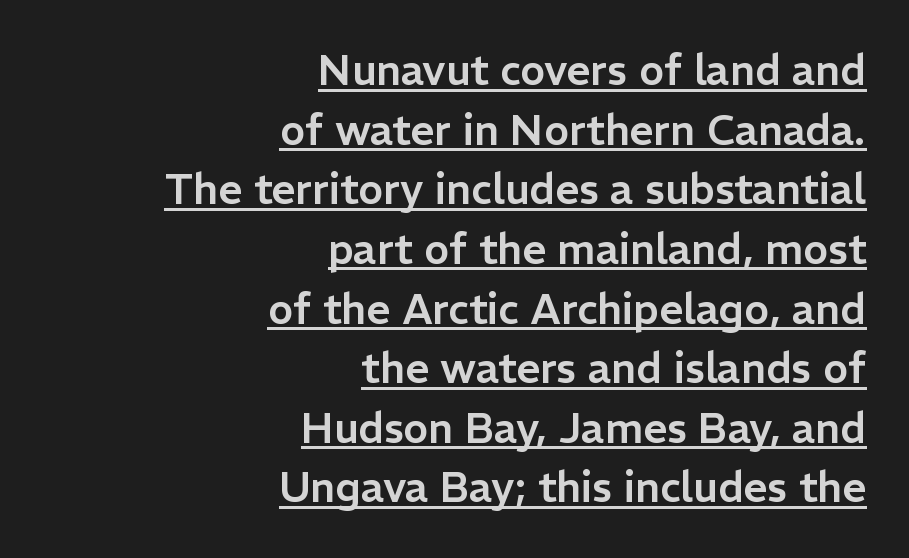
Q: Is the text italic (slanted)? A: No, it is upright.
Q: Is the typeface a serif or a sans-serif typeface? A: Sans-serif.
Q: Is the text underlined? A: Yes.
Q: How is the paragraph aligned? A: Right-aligned.
Q: Is the spacing between letters normal or unusually wide? A: Normal.
Q: Is the spacing between lines tight, normal or loose? A: Normal.
Q: Width (condensed, normal, or wide)? A: Normal.
Q: Stroke contrast? A: Low.
Q: x-height? A: Medium.
Q: Monospaced? A: No.
